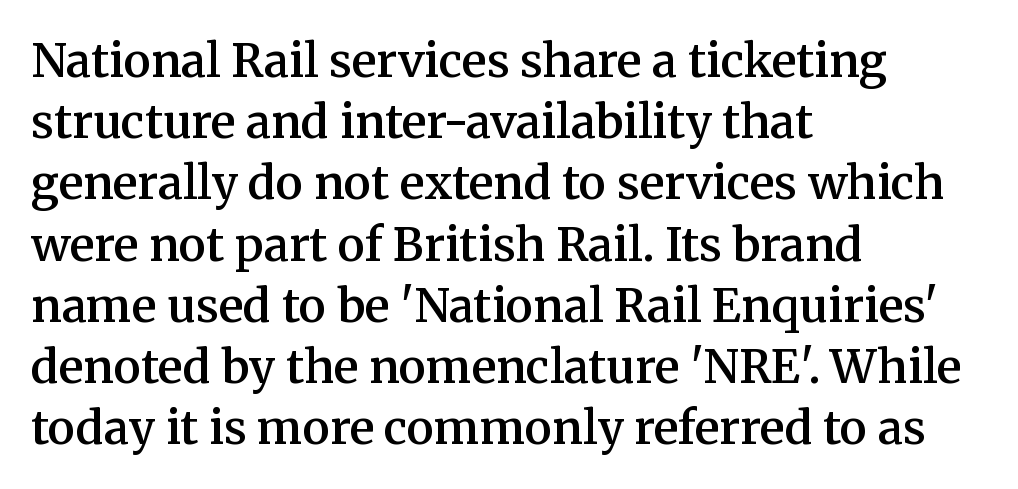
The image shows 46 px semibold serif type, upright; set left-aligned, normal line spacing (1.33x), normal letter spacing, not underlined; medium stroke contrast and a medium x-height.
